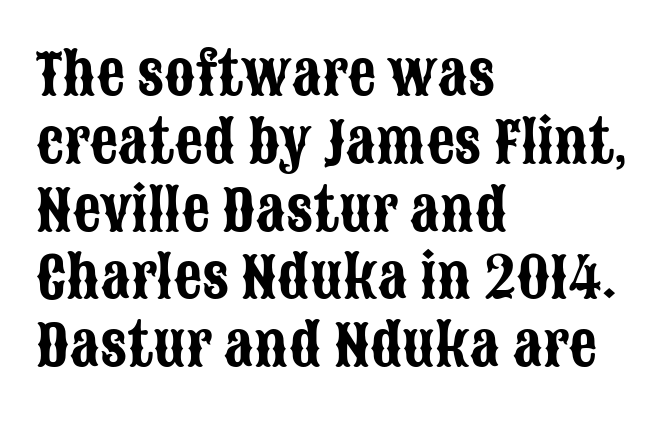
{"serif": "no", "italic": "no", "width": "condensed", "stroke_contrast": "low", "x_height": "large", "monospaced": "no", "underline": "no", "align": "left", "line_spacing_ratio": 1.21, "letter_spacing": "normal", "letter_spacing_em": 0.0, "glyph_px": 56}
